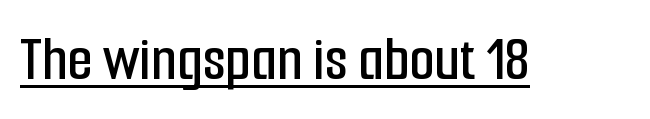
Q: Is the text italic (slanted)? A: No, it is upright.
Q: Is the typeface a serif or a sans-serif typeface? A: Sans-serif.
Q: Is the text underlined? A: Yes.
Q: Is the spacing between letters normal or unusually wide? A: Normal.
Q: Width (condensed, normal, or wide)? A: Condensed.
Q: Stroke contrast? A: Low.
Q: x-height? A: Medium.
Q: Monospaced? A: No.
